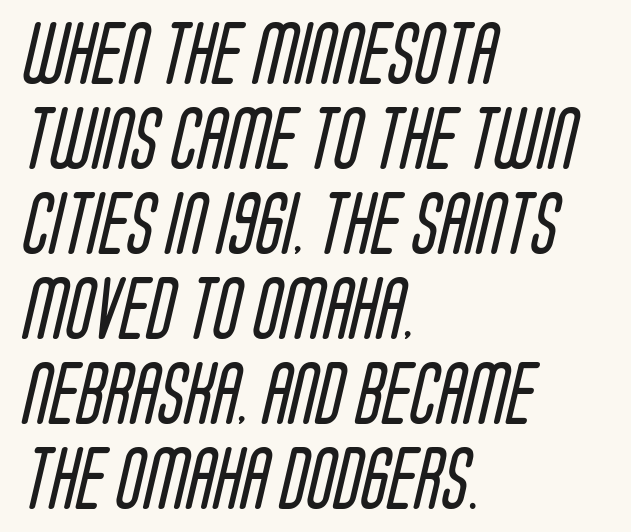
Q: Is the text bold? A: No.
Q: Is the typeface a serif or a sans-serif typeface? A: Sans-serif.
Q: Is the text underlined? A: No.
Q: How is the paragraph aligned? A: Left-aligned.
Q: Is the spacing between letters normal or unusually wide? A: Normal.
Q: Is the spacing between lines tight, normal or loose? A: Normal.
Q: Width (condensed, normal, or wide)? A: Condensed.
Q: Stroke contrast? A: Low.
Q: x-height? A: Large.
Q: Monospaced? A: No.
